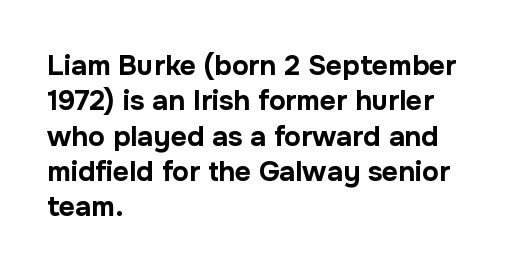
The specimen omits any rule beneath the text block's lines. Characters follow at the spacing the type designer built in. If you measured baseline to baseline, you'd find a middling distance. This rendering uses left alignment, leaving the right contour irregular. Look at the bottom of the vertical strokes: they stop flat, with no serifs.
